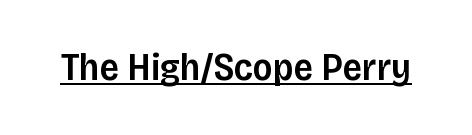
The image shows 38 px semibold sans-serif type, upright; set normal letter spacing, underlined; low stroke contrast and a large x-height.
